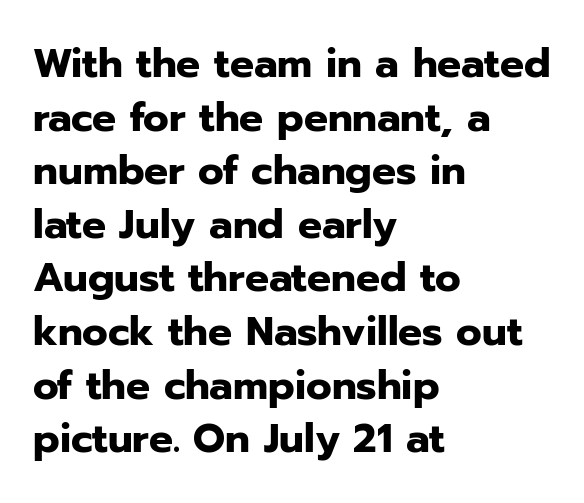
Q: Is the text bold? A: Yes.
Q: Is the text italic (slanted)? A: No, it is upright.
Q: Is the typeface a serif or a sans-serif typeface? A: Sans-serif.
Q: Is the text underlined? A: No.
Q: How is the paragraph aligned? A: Left-aligned.
Q: Is the spacing between letters normal or unusually wide? A: Normal.
Q: Is the spacing between lines tight, normal or loose? A: Normal.
Q: Width (condensed, normal, or wide)? A: Normal.
Q: Stroke contrast? A: Low.
Q: x-height? A: Medium.
Q: Monospaced? A: No.
